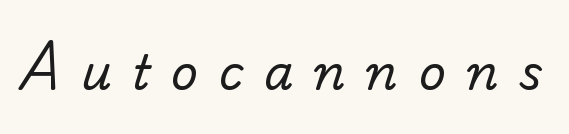
The passage shown is not bold in any degree. The letterforms stand isolated, each surrounded by extra space. Grotesque or geometric, the face here clearly has no serifs. Underline: absent. These lines are rendered in a variable-pitch font.
